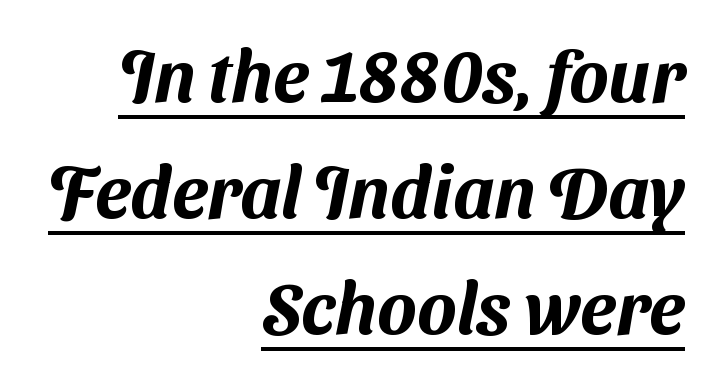
{"serif": "no", "width": "normal", "stroke_contrast": "medium", "x_height": "medium", "monospaced": "no", "underline": "yes", "align": "right", "line_spacing": "normal", "line_spacing_ratio": 1.59, "letter_spacing": "normal", "letter_spacing_em": 0.0, "glyph_px": 73}
